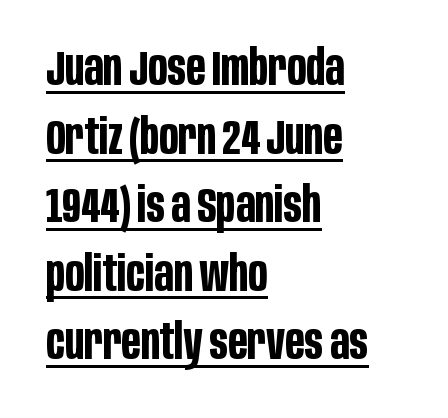
{"serif": "no", "italic": "no", "bold": "yes", "weight": "bold", "width": "condensed", "stroke_contrast": "low", "x_height": "large", "monospaced": "no", "underline": "yes", "align": "left", "line_spacing": "normal", "line_spacing_ratio": 1.4, "letter_spacing": "normal", "letter_spacing_em": 0.0, "glyph_px": 49}
